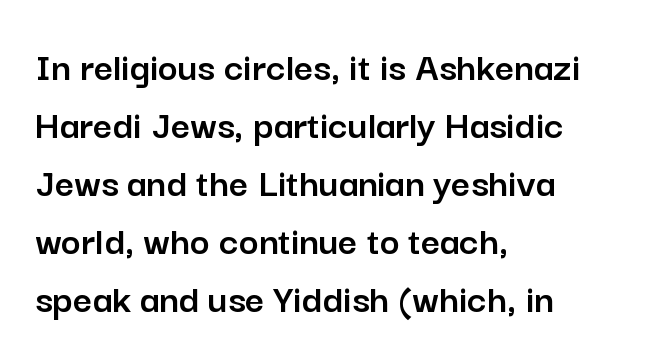
This is roman type, the default non-slanted kind. Casual observation: everything's shoved over to the left. Rule under the text: the space is simply empty. The rows are spaced the way most documents space them. Regarding serifs, this sample does without them. Is this a fixed-width face? No — the glyphs have proportional, varying widths.
